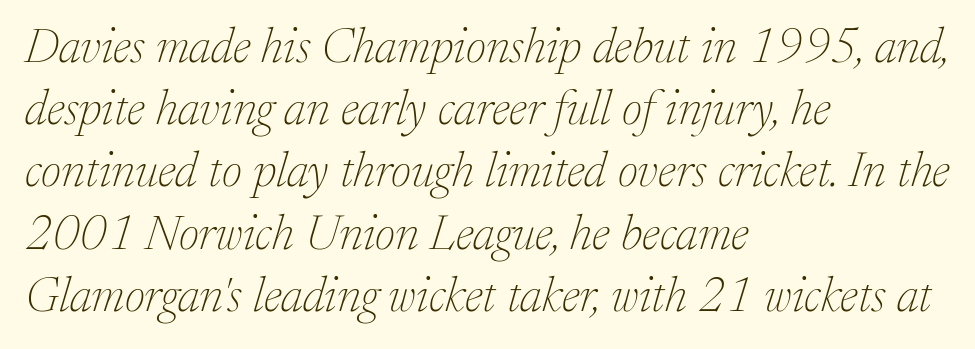
Q: Is the text bold? A: No.
Q: Is the text italic (slanted)? A: Yes, it leans right by about 17 degrees.
Q: Is the typeface a serif or a sans-serif typeface? A: Serif.
Q: Is the text underlined? A: No.
Q: How is the paragraph aligned? A: Left-aligned.
Q: Is the spacing between letters normal or unusually wide? A: Normal.
Q: Is the spacing between lines tight, normal or loose? A: Normal.
Q: Width (condensed, normal, or wide)? A: Normal.
Q: Stroke contrast? A: Low.
Q: x-height? A: Medium.
Q: Monospaced? A: No.
